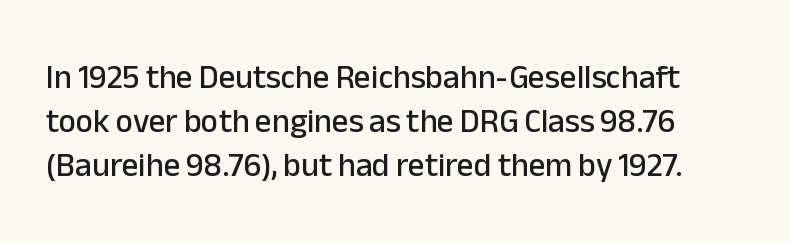
The image shows 33 px sans-serif type, upright; set normal line spacing (1.33x), normal letter spacing, not underlined; low stroke contrast and a medium x-height.
